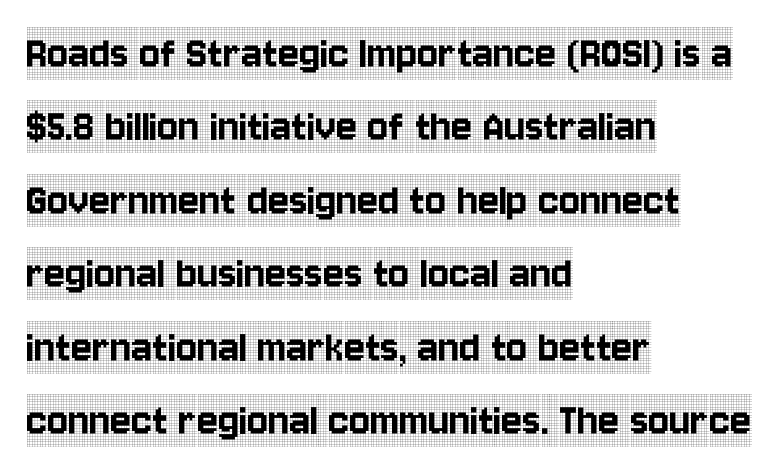
{"serif": "yes", "italic": "no", "width": "condensed", "x_height": "large", "monospaced": "no", "underline": "no", "align": "left", "line_spacing": "normal", "line_spacing_ratio": 1.5, "letter_spacing": "normal", "letter_spacing_em": 0.0, "glyph_px": 49}
